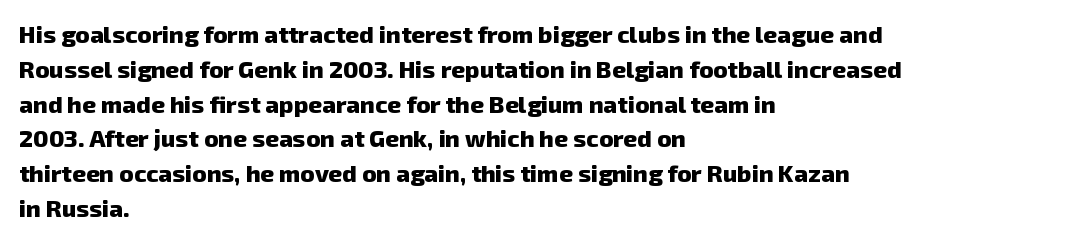
The image shows 24 px bold type; set left-aligned, normal line spacing (1.45x), normal letter spacing, not underlined.
